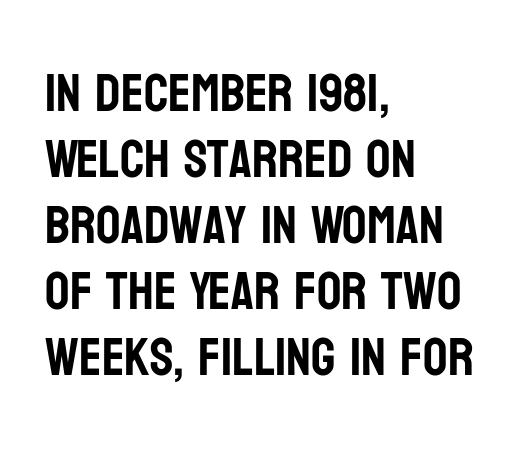
Q: Is the text italic (slanted)? A: No, it is upright.
Q: Is the typeface a serif or a sans-serif typeface? A: Sans-serif.
Q: Is the text underlined? A: No.
Q: How is the paragraph aligned? A: Left-aligned.
Q: Is the spacing between letters normal or unusually wide? A: Normal.
Q: Width (condensed, normal, or wide)? A: Condensed.
Q: Stroke contrast? A: Low.
Q: x-height? A: Large.
Q: Monospaced? A: No.
